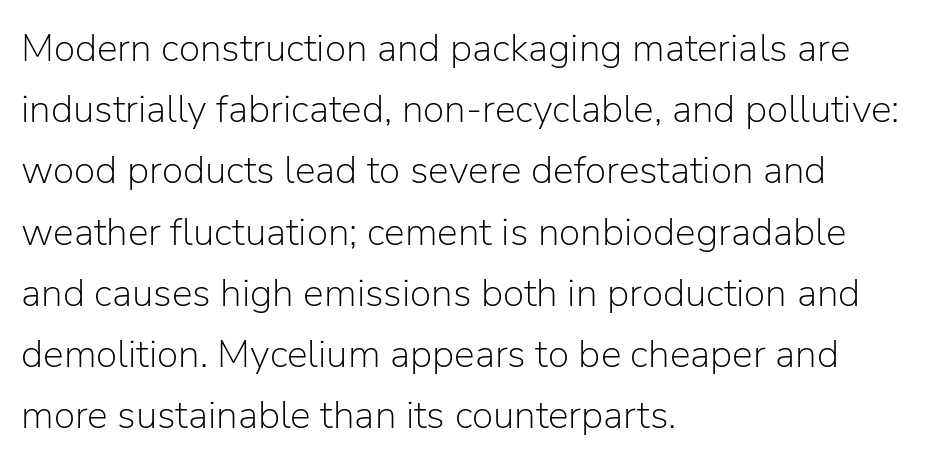
Q: Is the text bold? A: No.
Q: Is the text italic (slanted)? A: No, it is upright.
Q: Is the typeface a serif or a sans-serif typeface? A: Sans-serif.
Q: Is the text underlined? A: No.
Q: How is the paragraph aligned? A: Left-aligned.
Q: Is the spacing between letters normal or unusually wide? A: Normal.
Q: Is the spacing between lines tight, normal or loose? A: Normal.
Q: Width (condensed, normal, or wide)? A: Normal.
Q: Stroke contrast? A: Low.
Q: x-height? A: Medium.
Q: Monospaced? A: No.
